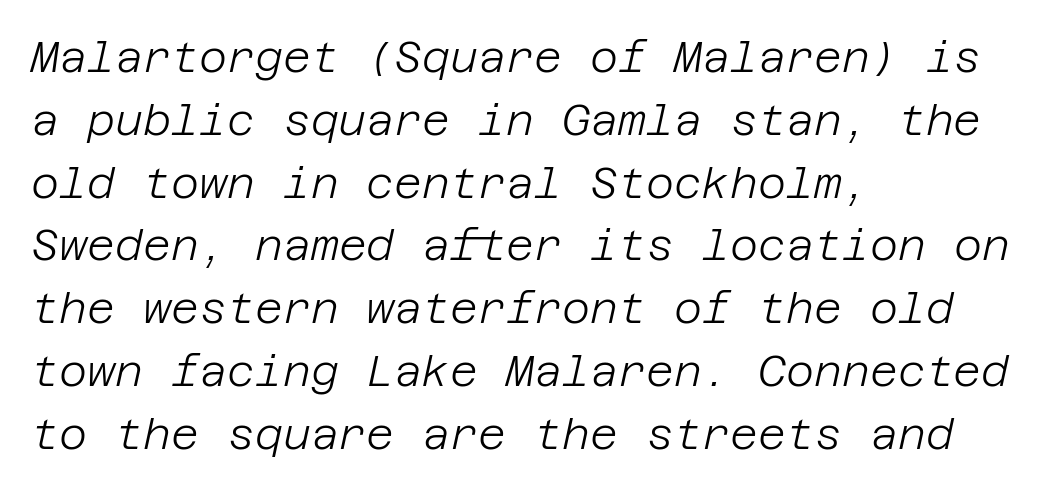
The image shows 43 px light type, italic (leaning right); set left-aligned, normal line spacing (1.46x), normal letter spacing, not underlined; low stroke contrast and a large x-height.
